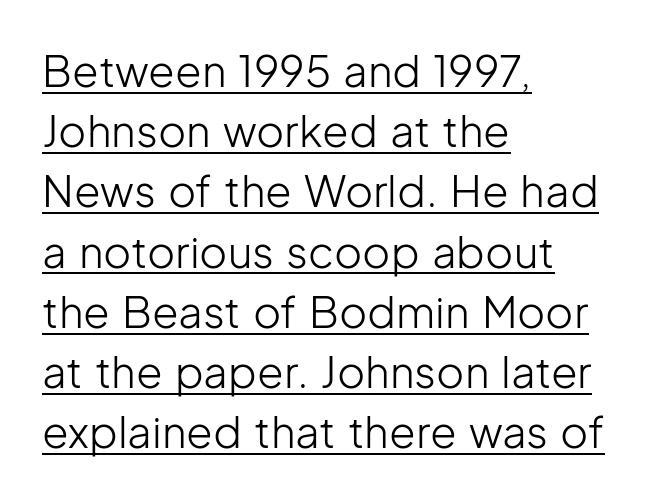
The image shows 43 px light sans-serif type, upright; set left-aligned, normal line spacing (1.4x), normal letter spacing, underlined; low stroke contrast and a medium x-height.
